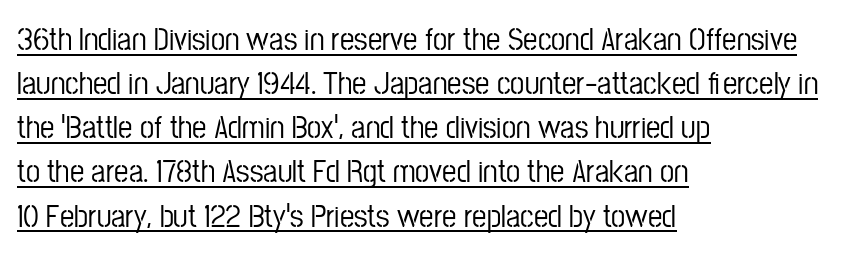
Q: Is the text italic (slanted)? A: No, it is upright.
Q: Is the typeface a serif or a sans-serif typeface? A: Sans-serif.
Q: Is the text underlined? A: Yes.
Q: How is the paragraph aligned? A: Left-aligned.
Q: Is the spacing between letters normal or unusually wide? A: Normal.
Q: Is the spacing between lines tight, normal or loose? A: Normal.
Q: Width (condensed, normal, or wide)? A: Condensed.
Q: Stroke contrast? A: Low.
Q: x-height? A: Medium.
Q: Monospaced? A: No.
